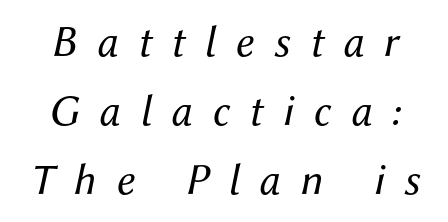
Q: Is the text bold? A: No.
Q: Is the text italic (slanted)? A: Yes, it leans right by about 12 degrees.
Q: Is the text underlined? A: No.
Q: How is the paragraph aligned? A: Centered.
Q: Is the spacing between letters normal or unusually wide? A: Unusually wide.
Q: Is the spacing between lines tight, normal or loose? A: Normal.
Q: Width (condensed, normal, or wide)? A: Normal.
Q: Stroke contrast? A: Medium.
Q: x-height? A: Medium.
Q: Monospaced? A: No.
